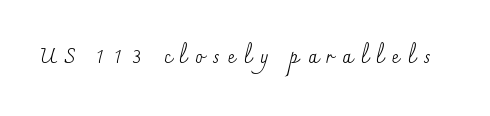
The image shows 20 px text type; set unusually wide letter spacing (+0.41 em), not underlined.
